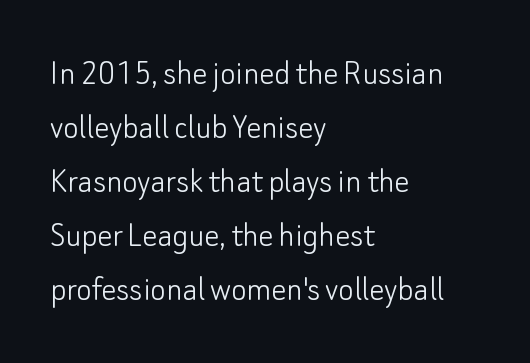
Q: Is the text bold? A: No.
Q: Is the text italic (slanted)? A: No, it is upright.
Q: Is the typeface a serif or a sans-serif typeface? A: Sans-serif.
Q: Is the text underlined? A: No.
Q: How is the paragraph aligned? A: Left-aligned.
Q: Is the spacing between letters normal or unusually wide? A: Normal.
Q: Is the spacing between lines tight, normal or loose? A: Normal.
Q: Width (condensed, normal, or wide)? A: Normal.
Q: Stroke contrast? A: Low.
Q: x-height? A: Small.
Q: Monospaced? A: No.
